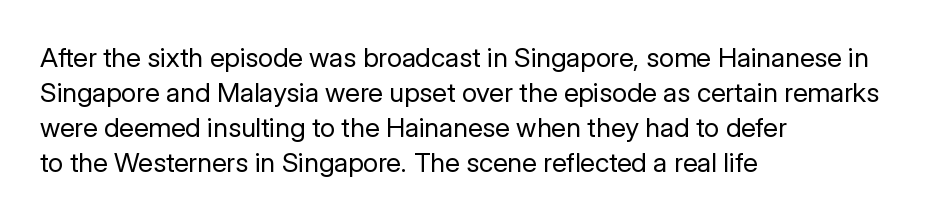
{"italic": "no", "bold": "no", "underline": "no", "align": "left", "line_spacing": "normal", "line_spacing_ratio": 1.3, "letter_spacing": "normal", "letter_spacing_em": 0.0, "glyph_px": 27}
